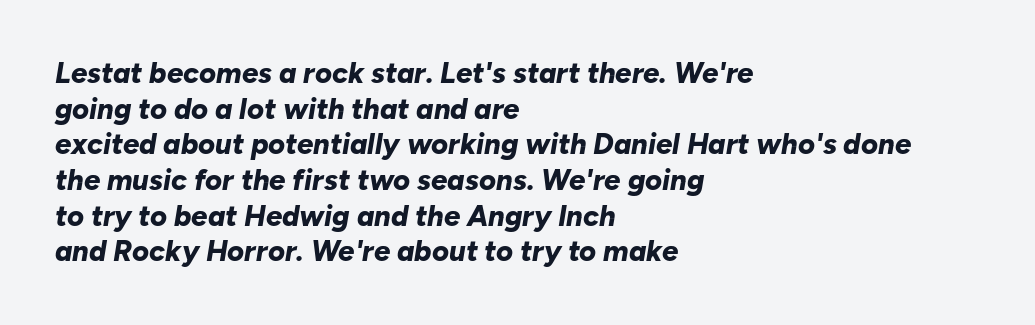
The specimen omits any rule beneath the text block's lines. Layout note: lines flush left. Character widths vary here, with narrow letters taking less room than wide ones. The rendering uses a bold face; every stroke is thick and dark.
